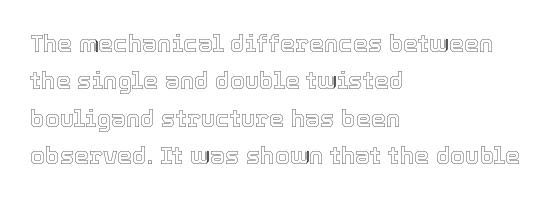
The image shows 24 px text type, upright; set left-aligned, normal line spacing (1.56x), normal letter spacing, not underlined.
